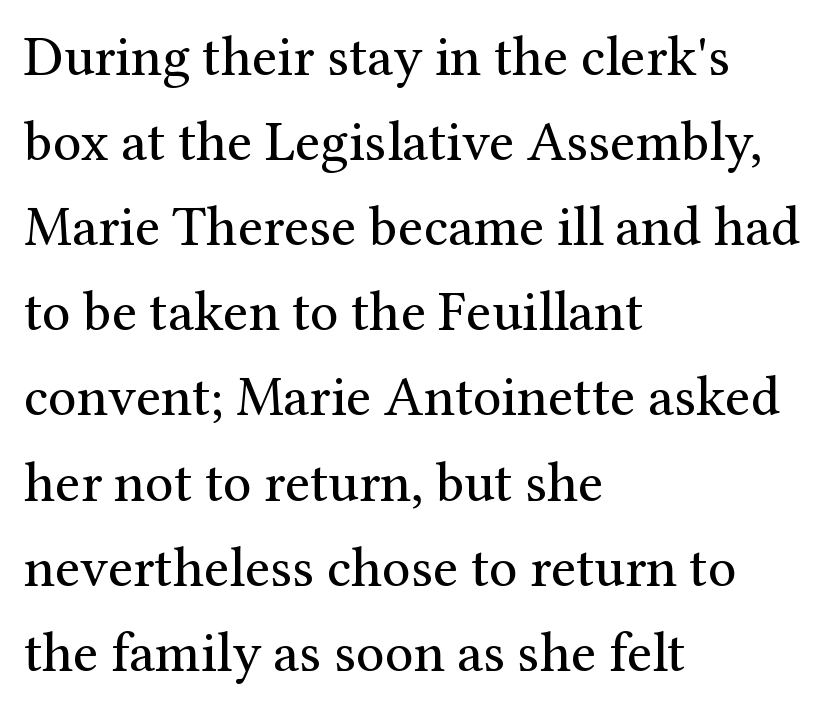
The image shows 56 px regular-weight serif type, upright; set left-aligned, normal line spacing (1.52x), normal letter spacing, not underlined; medium stroke contrast and a medium x-height.
